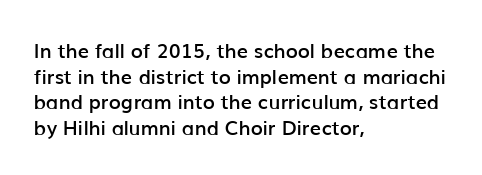
The image shows 20 px text type, upright; set left-aligned, normal line spacing (1.28x), normal letter spacing, not underlined.
